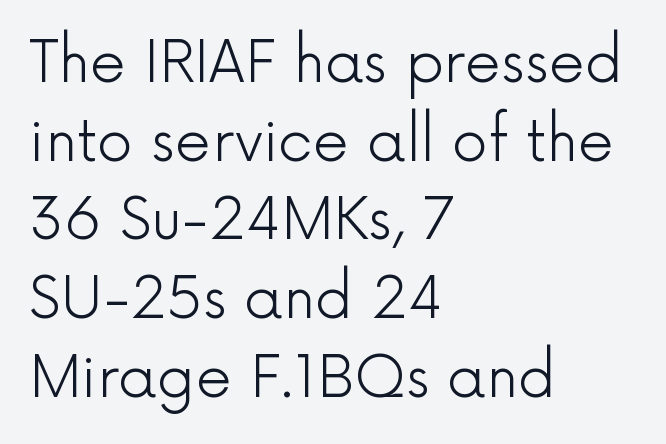
The image shows 57 px light sans-serif type, upright; set left-aligned, normal line spacing (1.38x), normal letter spacing, not underlined; a medium x-height.
